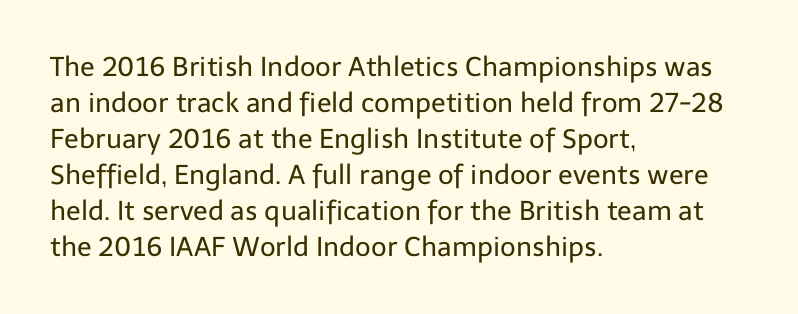
{"italic": "no", "bold": "no", "underline": "no", "align": "left", "line_spacing": "normal", "line_spacing_ratio": 1.33, "letter_spacing": "normal", "letter_spacing_em": 0.0, "glyph_px": 27}
